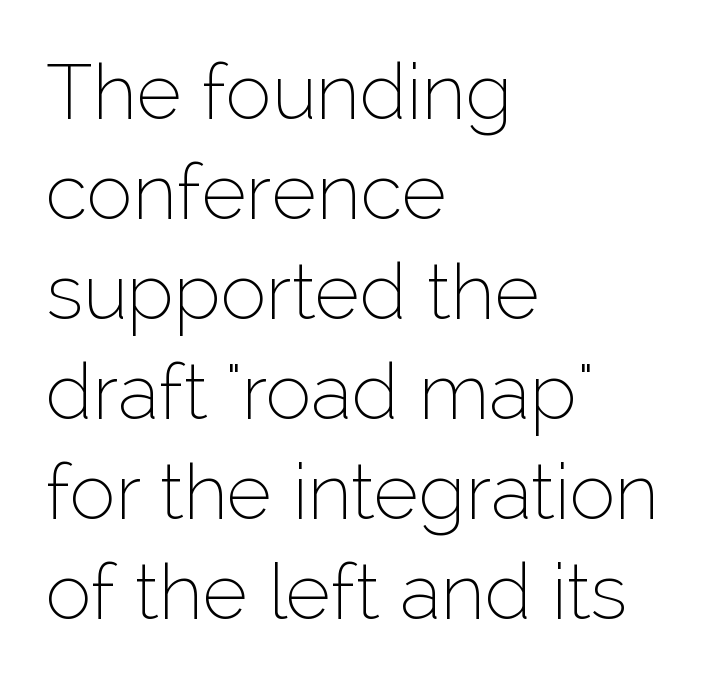
{"serif": "no", "italic": "no", "bold": "no", "weight": "thin", "width": "normal", "stroke_contrast": "low", "x_height": "medium", "monospaced": "no", "underline": "no", "align": "left", "line_spacing": "normal", "line_spacing_ratio": 1.3, "letter_spacing": "normal", "letter_spacing_em": 0.0, "glyph_px": 77}
